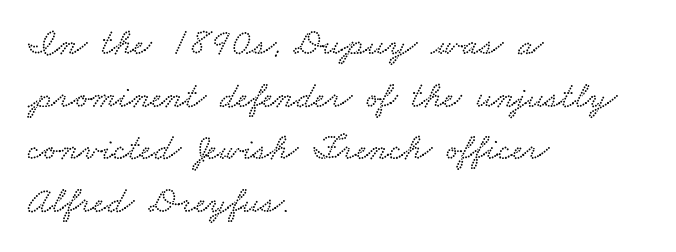
{"width": "wide", "stroke_contrast": "low", "x_height": "small", "monospaced": "no", "underline": "no", "align": "left", "line_spacing": "normal", "line_spacing_ratio": 1.42, "letter_spacing": "normal", "letter_spacing_em": 0.0, "glyph_px": 37}
